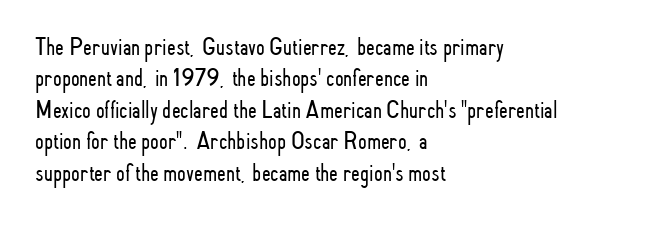
Q: Is the text bold? A: No.
Q: Is the text italic (slanted)? A: No, it is upright.
Q: Is the text underlined? A: No.
Q: How is the paragraph aligned? A: Left-aligned.
Q: Is the spacing between letters normal or unusually wide? A: Normal.
Q: Is the spacing between lines tight, normal or loose? A: Normal.
